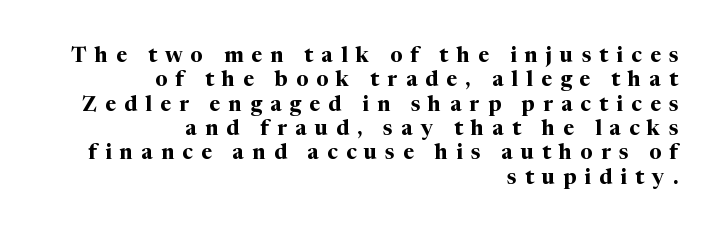
Q: Is the text bold? A: Yes.
Q: Is the text italic (slanted)? A: No, it is upright.
Q: Is the text underlined? A: No.
Q: How is the paragraph aligned? A: Right-aligned.
Q: Is the spacing between letters normal or unusually wide? A: Unusually wide.
